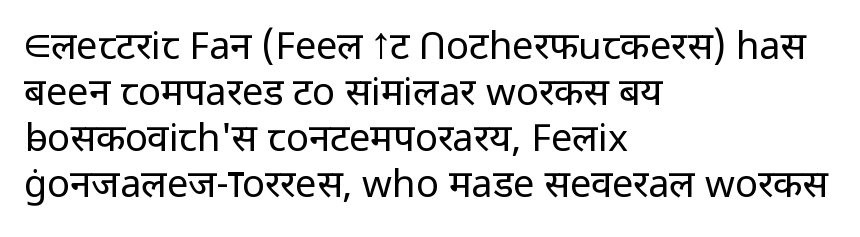
The image shows 38 px regular-weight sans-serif type, upright; set left-aligned, line spacing 1.21x, normal letter spacing, not underlined; low stroke contrast and a medium x-height.
